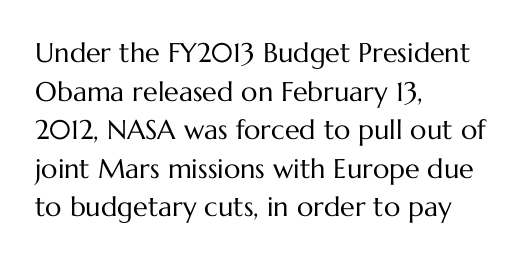
Stroke thickness stays within the range of a standard reading face or lighter. Notice how descenders clear the ascenders below comfortably — that's standard leading. There is no visible air inserted between adjacent glyphs. Casual observation: everything's shoved over to the left. The specimen omits any rule beneath the text block's lines. The letters stand straight up with perfectly vertical stems.
